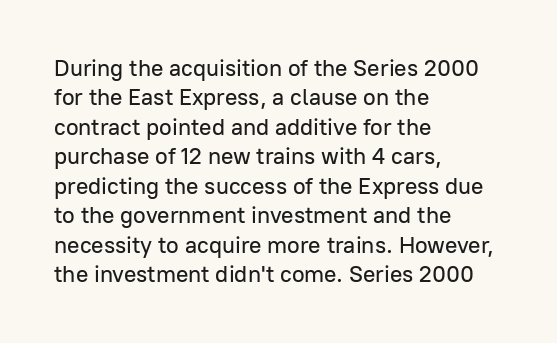
The image shows 23 px text type, upright; set left-aligned, normal line spacing (1.28x), normal letter spacing, not underlined.
